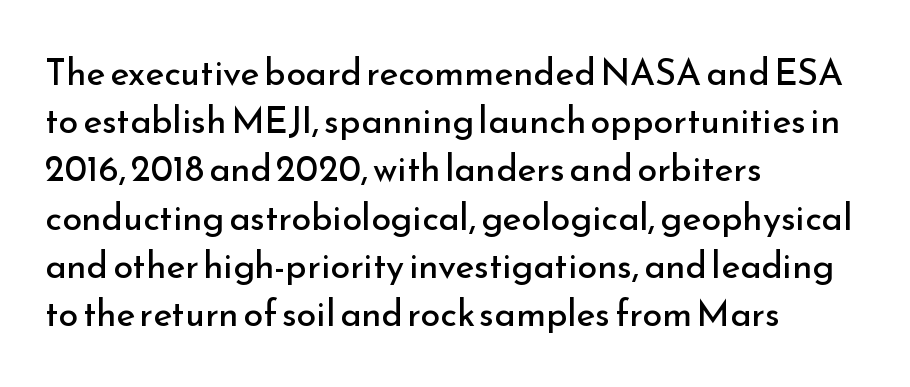
The image shows 36 px regular-weight sans-serif type, upright; set left-aligned, normal line spacing (1.34x), normal letter spacing, not underlined; low stroke contrast and a small x-height.
